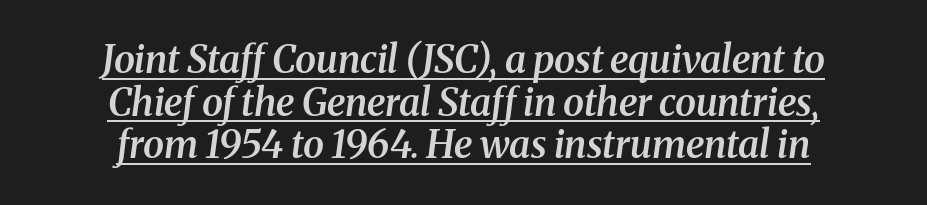
{"serif": "yes", "italic": "yes", "lean": "right", "slant_degrees": 8, "bold": "semi", "weight": "semibold", "width": "normal", "stroke_contrast": "medium", "x_height": "medium", "monospaced": "no", "underline": "yes", "align": "center", "line_spacing": "tight", "line_spacing_ratio": 1.12, "letter_spacing": "normal", "letter_spacing_em": 0.0, "glyph_px": 38}
